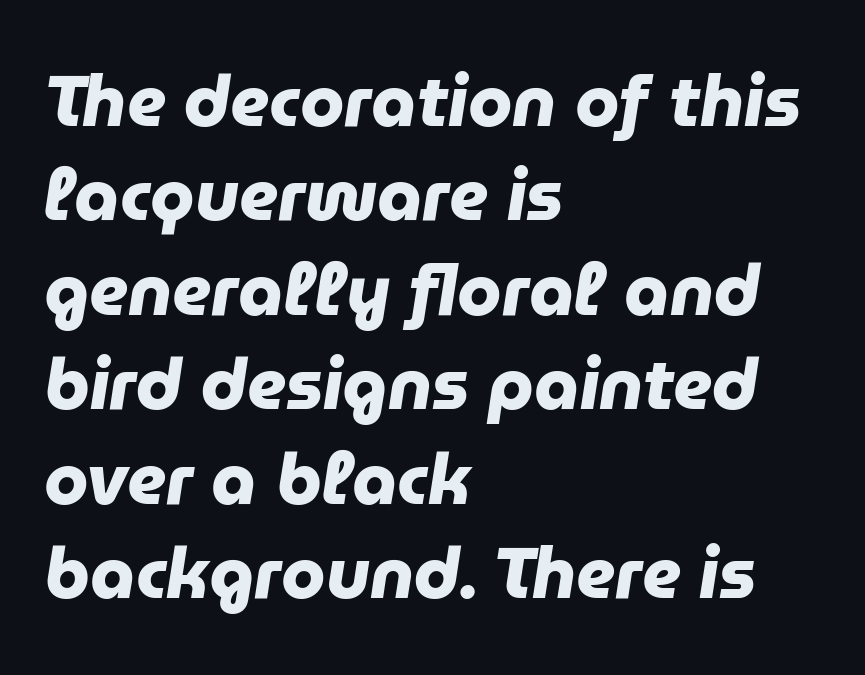
No extra tracking has been applied to these lines. Each letter keeps its own natural width here, so spacing adapts to shape. Reading down the block, your eye returns to a fixed left position each line. Honestly, there is no underline to notice here at all. In terms of letterform style, serifs are entirely absent. The passage shown stacks its lines at a standard gap.
